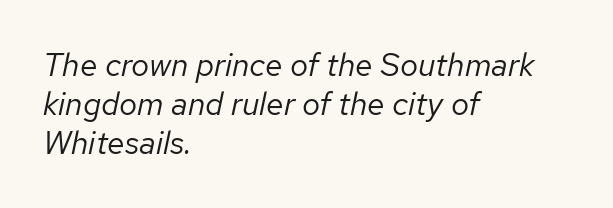
The horizontal fit of the characters is conventional and even. Each letter keeps its own natural width here, so spacing adapts to shape. Quick note: underline off. Letters have the restrained weight of plain body copy at most. Emphasis-style slanted type is in use. Leftover space on each line is placed entirely after the last word.
